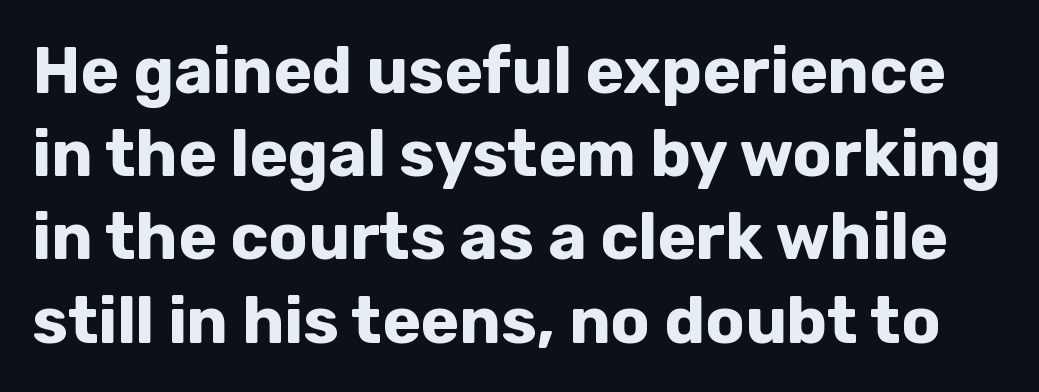
The font family rendered here belongs to the sans-serif group. One glance says typical: line gaps are just what's usual. Descenders hang freely into open space. Quick note: not italic, upright.
